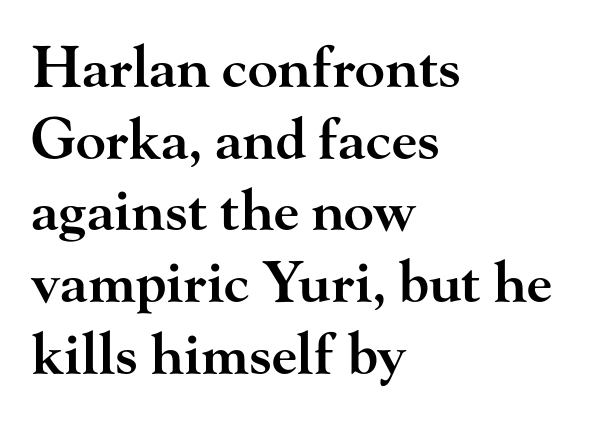
Does extra space separate the letters? No, they use regular spacing. Nobody drew a line under any word here. The rendering uses a semibold face; strokes are thickened but not to full bold. Baseline-to-baseline distance is the conventional proportion of letter height. Is the block centered? No — it sits flush against the left margin. Spacing verdict: proportional, widths tailored to each character.
